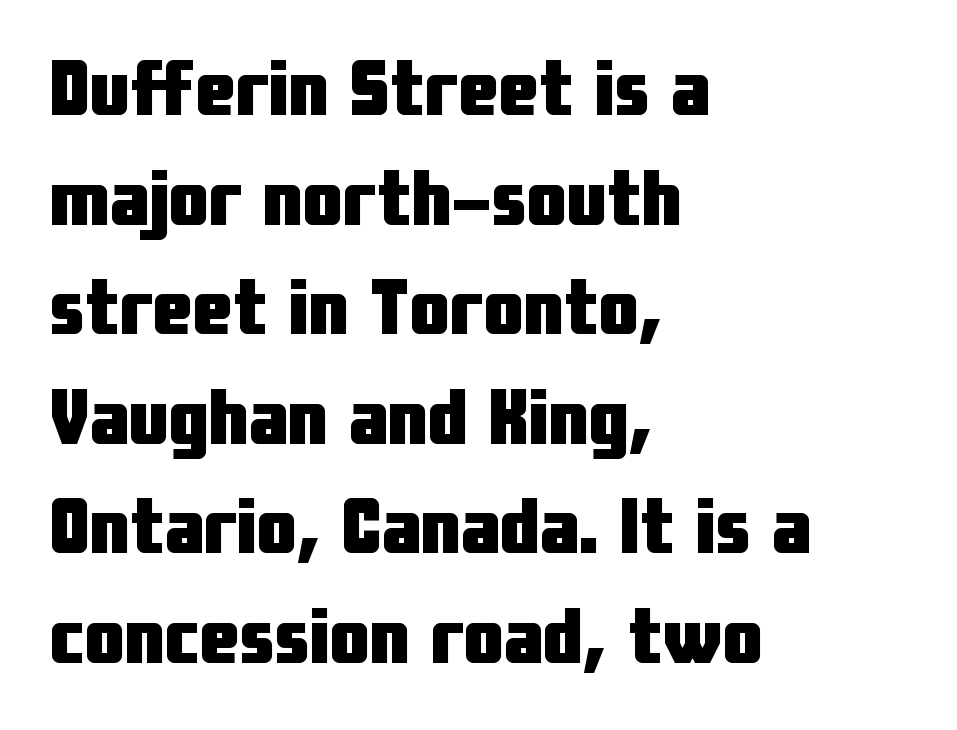
Q: Is the text bold? A: Yes.
Q: Is the text italic (slanted)? A: No, it is upright.
Q: Is the typeface a serif or a sans-serif typeface? A: Sans-serif.
Q: Is the text underlined? A: No.
Q: How is the paragraph aligned? A: Left-aligned.
Q: Is the spacing between letters normal or unusually wide? A: Normal.
Q: Is the spacing between lines tight, normal or loose? A: Normal.
Q: Width (condensed, normal, or wide)? A: Condensed.
Q: Stroke contrast? A: Low.
Q: x-height? A: Medium.
Q: Monospaced? A: No.
